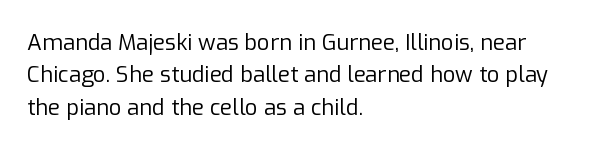
The image shows 22 px text type, upright; set left-aligned, normal line spacing (1.47x), normal letter spacing, not underlined.
